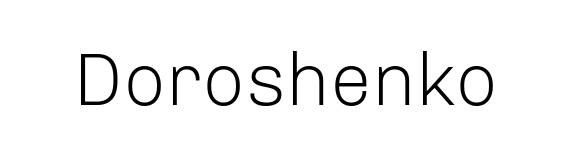
Character widths vary here, with narrow letters taking less room than wide ones. The string is rendered with underlining switched off. The font family rendered here belongs to the sans-serif group. Nothing unusual about the tracking: characters are spaced as the font intends. Counters stay open thanks to moderate or lighter strokes.
